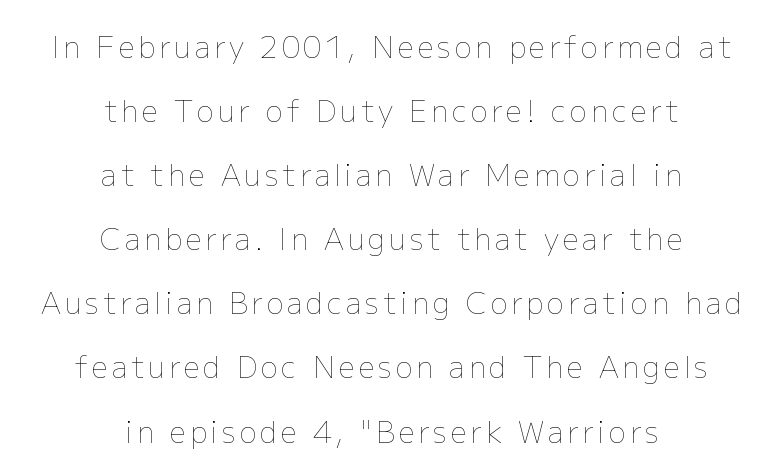
{"italic": "no", "bold": "no", "weight": "thin", "width": "normal", "stroke_contrast": "low", "x_height": "medium", "monospaced": "no", "underline": "no", "align": "center", "line_spacing": "loose", "line_spacing_ratio": 2.21, "glyph_px": 29}
